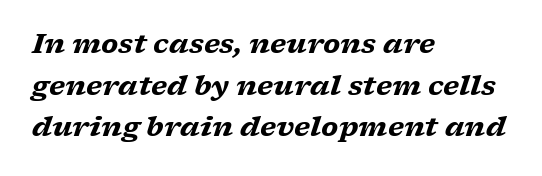
The image shows 27 px bold type, italic (leaning right); set left-aligned, normal line spacing (1.54x), normal letter spacing, not underlined.
